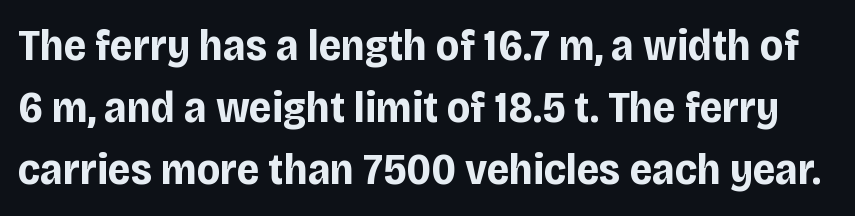
Students, this is bold: see how much ink each stroke carries. The passage shown is typed in a proportional face where columns would drift. Whoever set this chose a conventional vertical rhythm. Are there feet on the stems? There aren't — it's a sans. Honestly, the letter spacing is just normal — you wouldn't notice it.
